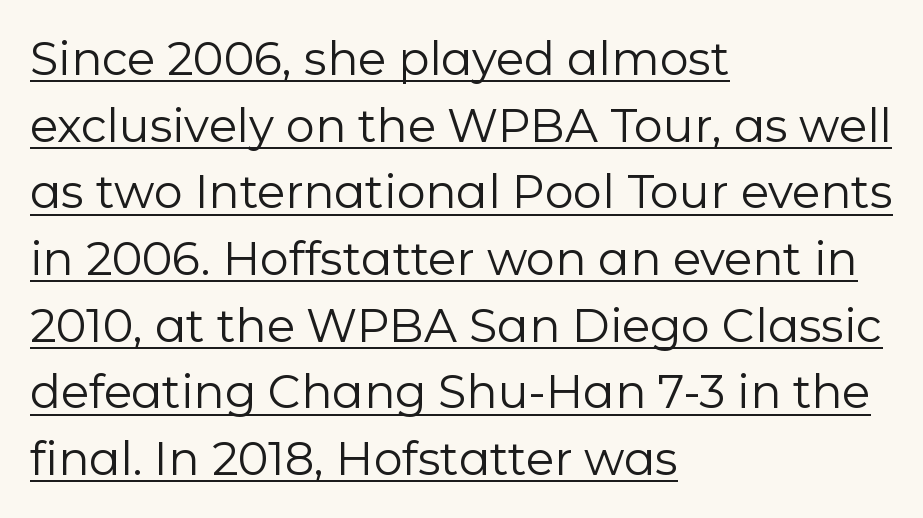
The image shows 46 px regular-weight sans-serif type, upright; set left-aligned, normal line spacing (1.45x), normal letter spacing, underlined; low stroke contrast and a medium x-height.
